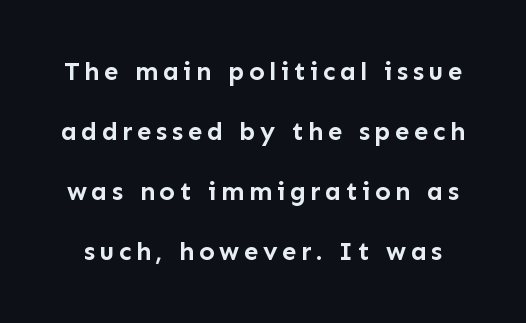
Successive baselines arrive slowly, with a big drop between each. Honestly, there is no underline to notice here at all. The axis of the letterforms is exactly vertical. Strokes here are thick enough to call this a true bold.
